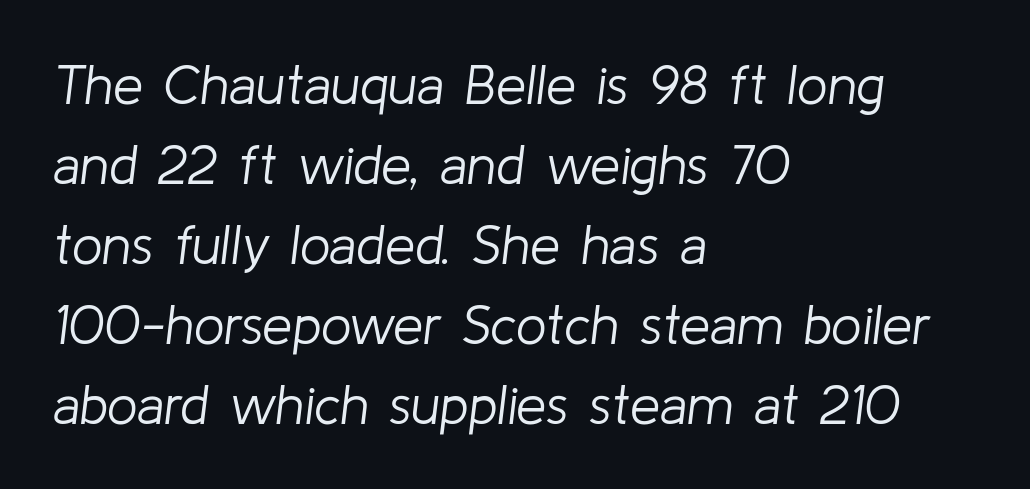
Ink coverage per letter is moderate at most. Quick note: interline space is typical. Think of a printed novel: that variable character pitch is what you see here. Rendered with sloped, italic letterforms. Words float on clear page, feet unadorned.
